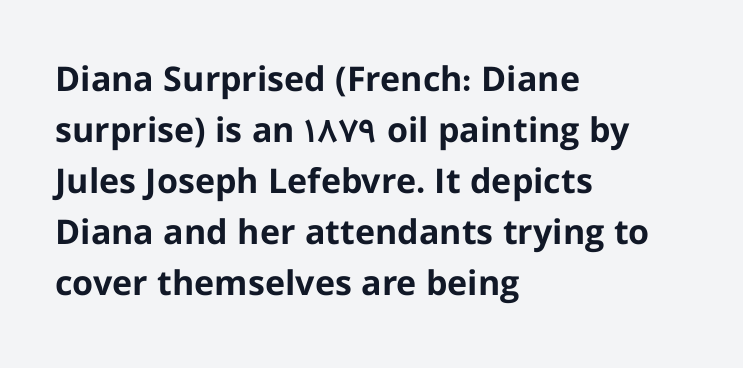
The image shows 34 px bold sans-serif type, upright; set left-aligned, normal line spacing (1.5x), normal letter spacing, not underlined; low stroke contrast and a medium x-height.
